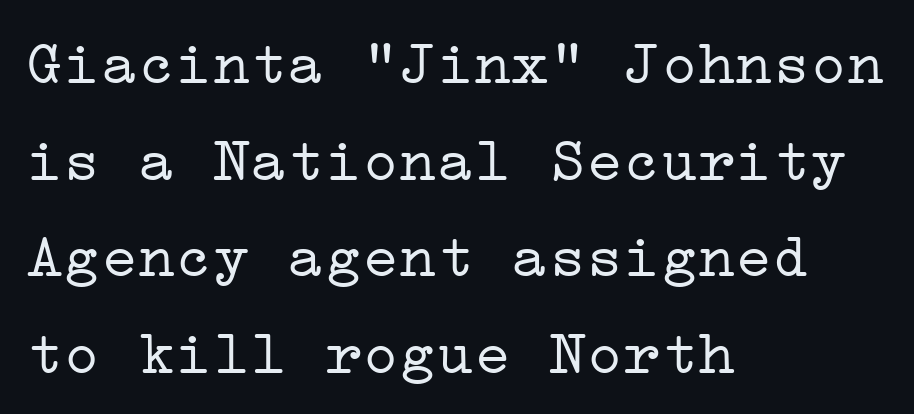
{"serif": "yes", "italic": "no", "bold": "no", "weight": "light", "width": "wide", "stroke_contrast": "low", "x_height": "medium", "underline": "no", "align": "left", "line_spacing": "normal", "line_spacing_ratio": 1.56, "letter_spacing": "normal", "letter_spacing_em": 0.0, "glyph_px": 62}
